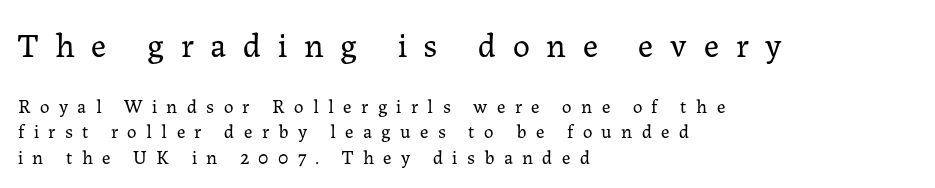
Note: larger setting up top, smaller setting below. These glyphs show unthickened strokes, regular width or finer. The rendering inserts visible extra space after every character. The typesetter chose a ragged-right arrangement here. Decoration check: the copy has no underline.
